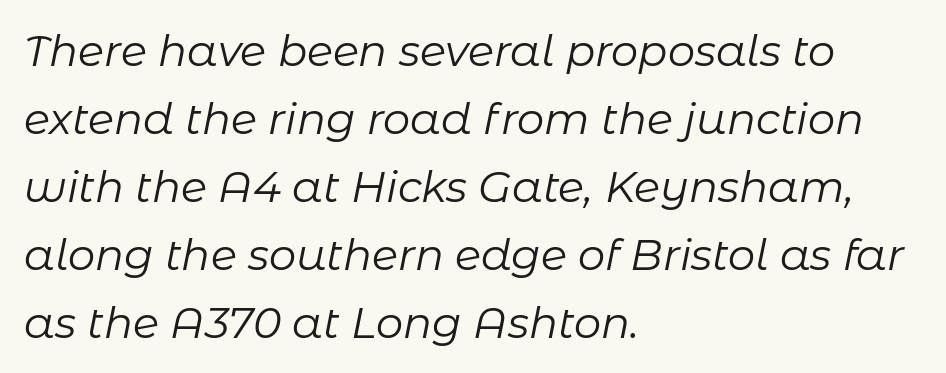
The image shows 43 px regular-weight type, italic (leaning right); set left-aligned, normal line spacing (1.58x), normal letter spacing, not underlined; low stroke contrast and a medium x-height.
